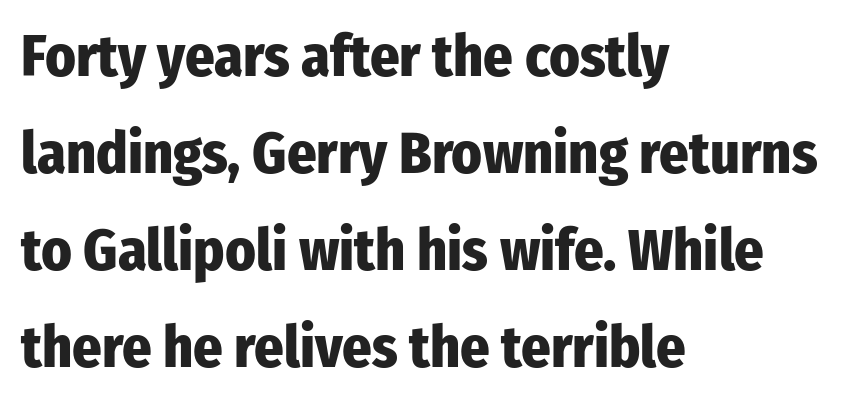
The image shows 58 px heavy, condensed sans-serif type, upright; set left-aligned, normal line spacing (1.67x), normal letter spacing, not underlined; low stroke contrast and a medium x-height.
